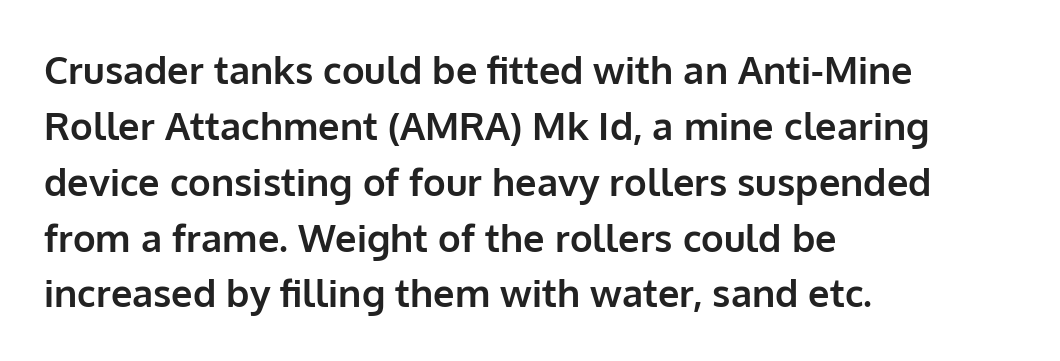
The rows are spaced the way most documents space them. If you drew a line through each stem, it would be perfectly vertical. Nothing unusual about the tracking: characters are spaced as the font intends. Is this a fixed-width face? No — the glyphs have proportional, varying widths.
